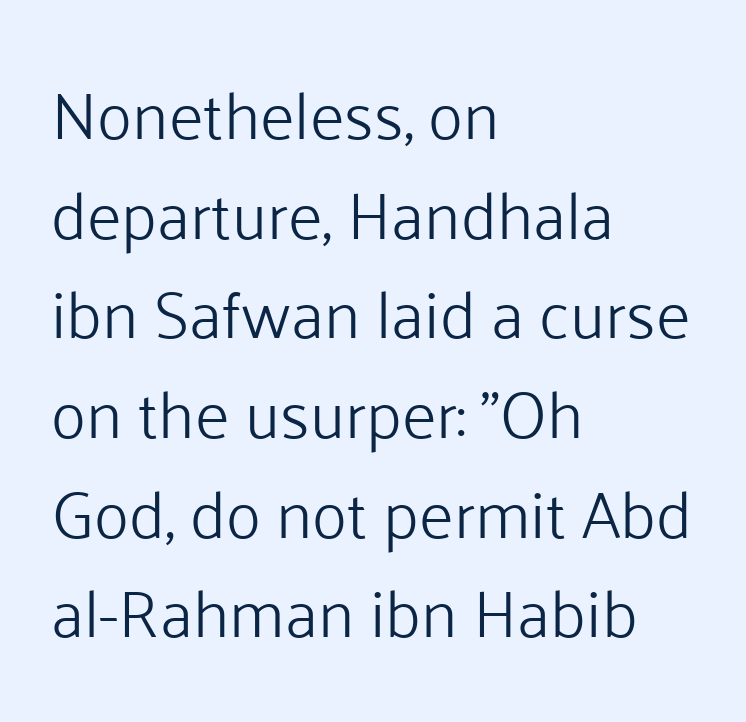
{"serif": "no", "italic": "no", "bold": "no", "weight": "light", "width": "normal", "stroke_contrast": "low", "x_height": "medium", "monospaced": "no", "underline": "no", "align": "left", "line_spacing": "normal", "line_spacing_ratio": 1.51, "letter_spacing": "normal", "letter_spacing_em": 0.0, "glyph_px": 66}
